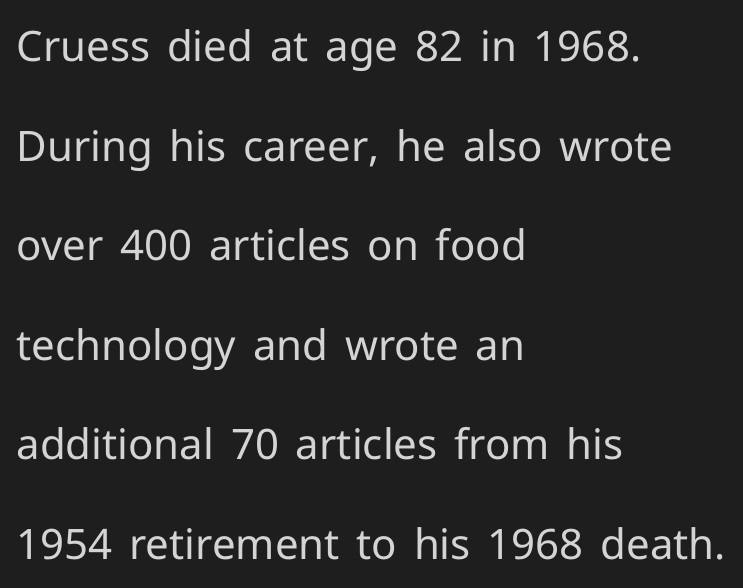
You could not count columns in this text — the font is proportionally spaced. The space between consecutive lines is lavish. Weight: in the light-to-regular range. What kind of face is this? One without serifs — a sans.
